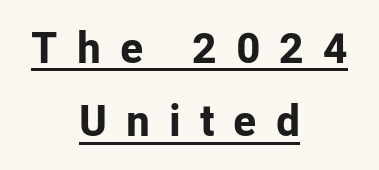
Q: Is the text bold? A: Yes.
Q: Is the text italic (slanted)? A: No, it is upright.
Q: Is the typeface a serif or a sans-serif typeface? A: Sans-serif.
Q: Is the text underlined? A: Yes.
Q: How is the paragraph aligned? A: Centered.
Q: Is the spacing between letters normal or unusually wide? A: Unusually wide.
Q: Is the spacing between lines tight, normal or loose? A: Normal.
Q: Width (condensed, normal, or wide)? A: Normal.
Q: Stroke contrast? A: Low.
Q: x-height? A: Medium.
Q: Monospaced? A: No.
